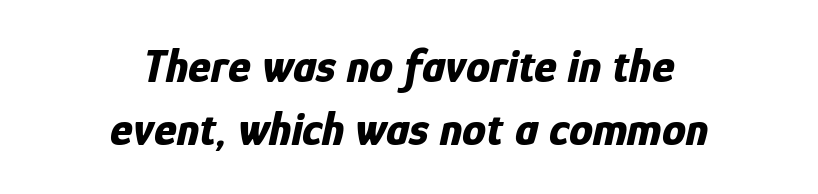
{"italic": "yes", "lean": "right", "slant_degrees": 12, "bold": "yes", "weight": "bold", "width": "condensed", "stroke_contrast": "low", "x_height": "medium", "monospaced": "no", "underline": "no", "align": "center", "line_spacing": "normal", "line_spacing_ratio": 1.31, "letter_spacing": "normal", "letter_spacing_em": 0.0, "glyph_px": 48}
